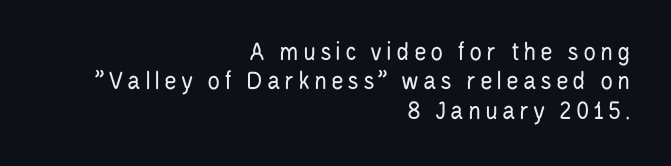
Q: Is the text bold? A: No.
Q: Is the text italic (slanted)? A: No, it is upright.
Q: Is the text underlined? A: No.
Q: How is the paragraph aligned? A: Right-aligned.
Q: Is the spacing between lines tight, normal or loose? A: Tight.
